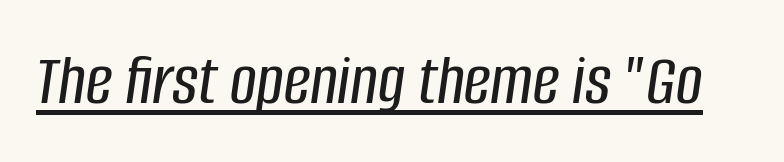
Q: Is the text italic (slanted)? A: Yes, it leans right by about 8 degrees.
Q: Is the text underlined? A: Yes.
Q: Is the spacing between letters normal or unusually wide? A: Normal.
Q: Width (condensed, normal, or wide)? A: Condensed.
Q: Stroke contrast? A: Low.
Q: x-height? A: Large.
Q: Monospaced? A: No.
